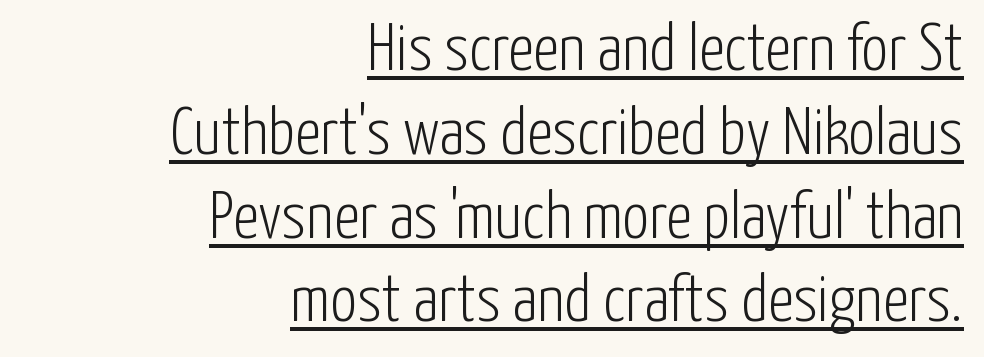
{"serif": "no", "italic": "no", "bold": "no", "weight": "light", "width": "condensed", "stroke_contrast": "low", "x_height": "medium", "monospaced": "no", "underline": "yes", "align": "right", "line_spacing": "normal", "line_spacing_ratio": 1.27, "letter_spacing": "normal", "letter_spacing_em": 0.0, "glyph_px": 66}
